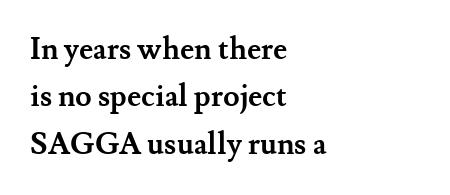
{"serif": "yes", "italic": "no", "bold": "yes", "weight": "semibold", "width": "normal", "stroke_contrast": "medium", "x_height": "small", "monospaced": "no", "underline": "no", "align": "left", "line_spacing": "normal", "line_spacing_ratio": 1.58, "letter_spacing": "normal", "letter_spacing_em": 0.0, "glyph_px": 30}
